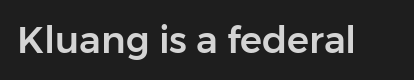
The image shows 37 px sans-serif type, upright; set normal letter spacing, not underlined; low stroke contrast and a medium x-height.
